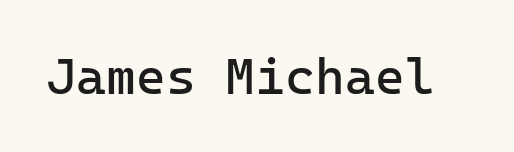
Q: Is the text bold? A: No.
Q: Is the text italic (slanted)? A: No, it is upright.
Q: Is the typeface a serif or a sans-serif typeface? A: Sans-serif.
Q: Is the text underlined? A: No.
Q: Is the spacing between letters normal or unusually wide? A: Normal.
Q: Width (condensed, normal, or wide)? A: Normal.
Q: Stroke contrast? A: Low.
Q: x-height? A: Medium.
